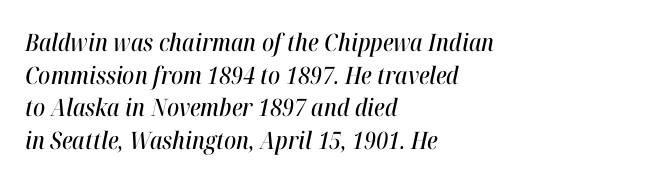
{"italic": "yes", "lean": "right", "slant_degrees": 12, "underline": "no", "align": "left", "line_spacing": "normal", "line_spacing_ratio": 1.36, "letter_spacing": "normal", "letter_spacing_em": 0.0, "glyph_px": 24}
